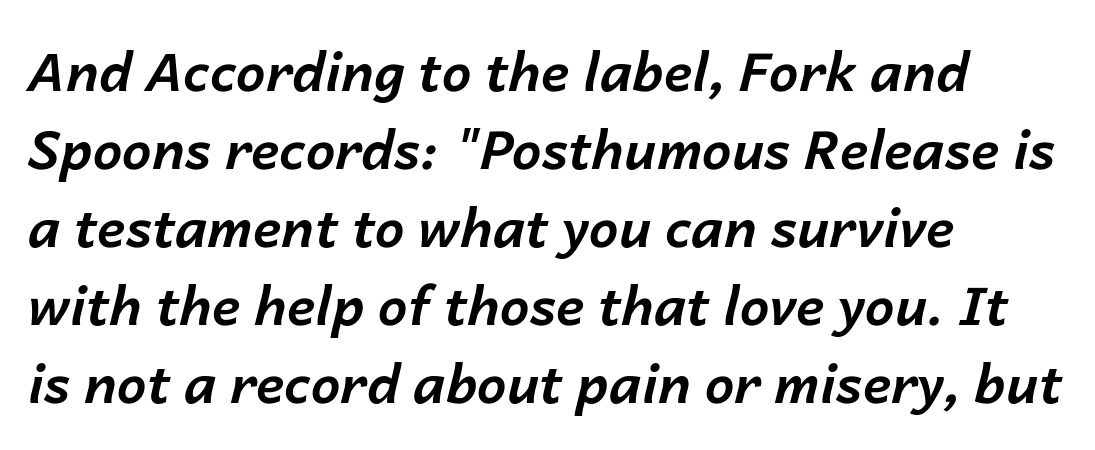
The lines in this sample share a left origin and differ only in where they stop. The string is rendered with underlining switched off. The rendering uses natural spacing where letterforms have individual widths. This sample keeps an unexceptional amount of space between lines. Emphasis by weight is at full strength: bold. Every character sits at an angle, as italics do.
